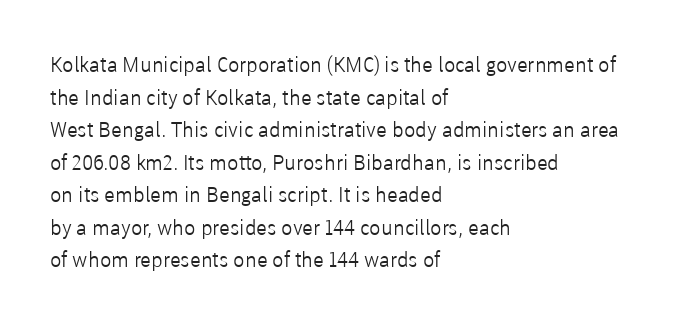
{"italic": "no", "bold": "no", "underline": "no", "align": "left", "line_spacing": "normal", "line_spacing_ratio": 1.55, "letter_spacing": "normal", "letter_spacing_em": 0.0, "glyph_px": 21}
